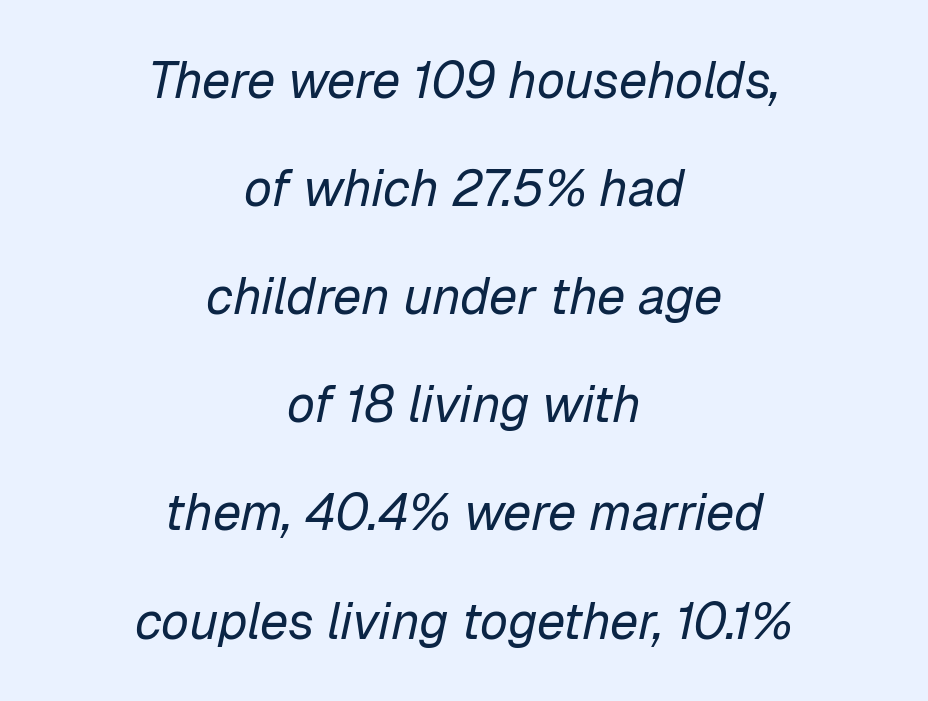
Q: Is the text bold? A: No.
Q: Is the text italic (slanted)? A: Yes, it leans right by about 12 degrees.
Q: Is the text underlined? A: No.
Q: How is the paragraph aligned? A: Centered.
Q: Is the spacing between letters normal or unusually wide? A: Normal.
Q: Is the spacing between lines tight, normal or loose? A: Loose.
Q: Width (condensed, normal, or wide)? A: Normal.
Q: Stroke contrast? A: Low.
Q: x-height? A: Medium.
Q: Monospaced? A: No.
